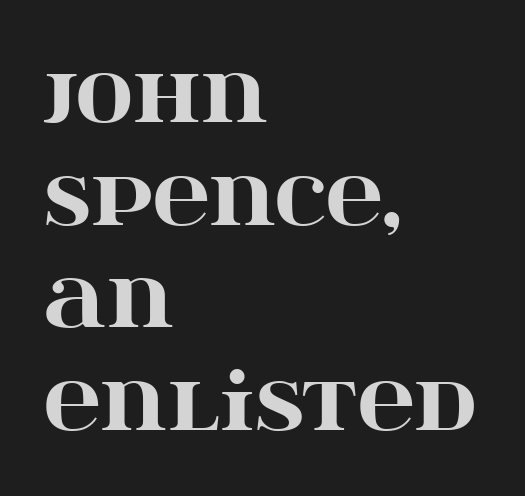
Here the designer chose a conventional face with non-uniform glyph widths. The specimen omits any rule beneath the text block's lines. The block of text has a typical density, with ordinary space between rows. Every row of glyphs begins at an identical x-position on the left. When letters stand straight like this, we call the style roman or upright. Tracking value appears to be zero — textbook default spacing.
